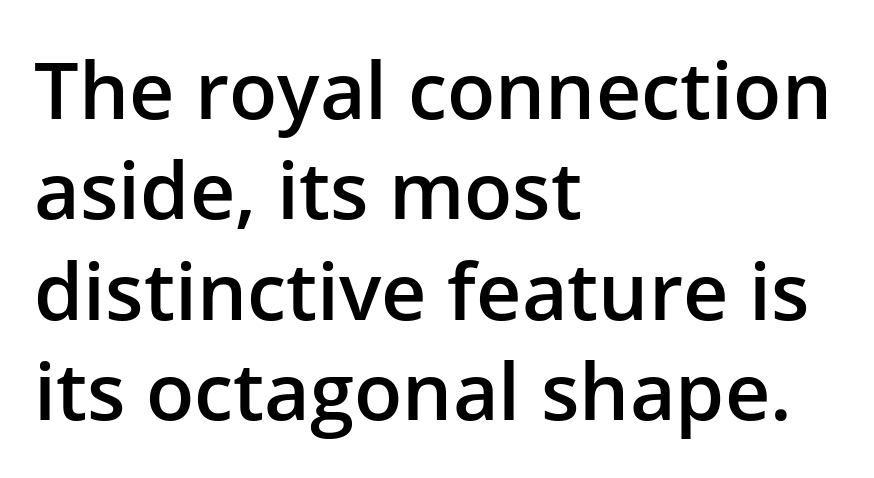
{"serif": "no", "italic": "no", "bold": "semi", "weight": "semibold", "width": "normal", "stroke_contrast": "low", "x_height": "medium", "monospaced": "no", "underline": "no", "align": "left", "line_spacing": "normal", "line_spacing_ratio": 1.27, "letter_spacing": "normal", "letter_spacing_em": 0.0, "glyph_px": 79}
